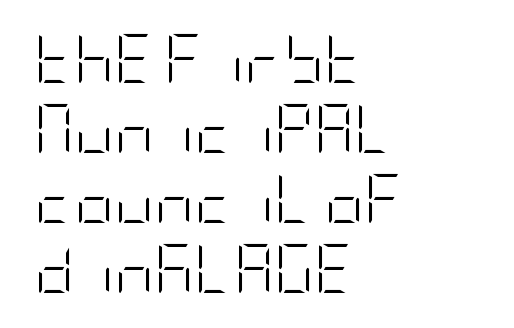
The image shows 49 px light, condensed sans-serif type, upright; set left-aligned, normal line spacing (1.43x), normal letter spacing, not underlined; low stroke contrast and a large x-height.
